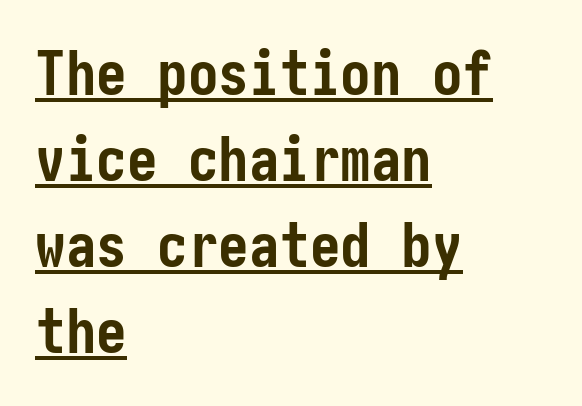
Nope, not italic — everything's standing straight. In designer terms, the underline attribute is active on this setting. This rendering employs a face without finishing strokes, i.e., a sans-serif. Nothing unusual about the tracking: characters are spaced as the font intends.
